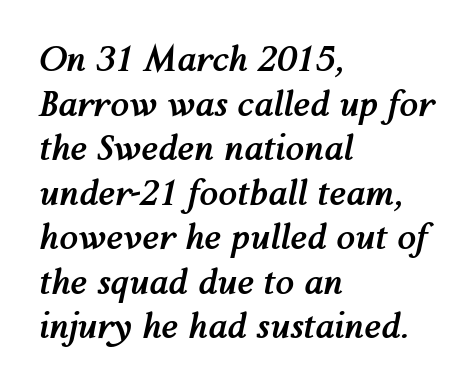
A typesetter would call this proportional, since set widths differ per character. Does the leading feel generous? No, just average. This sample uses an oblique cut, with every glyph tilted off the vertical. Each line starts at the same left margin while the right side varies.
